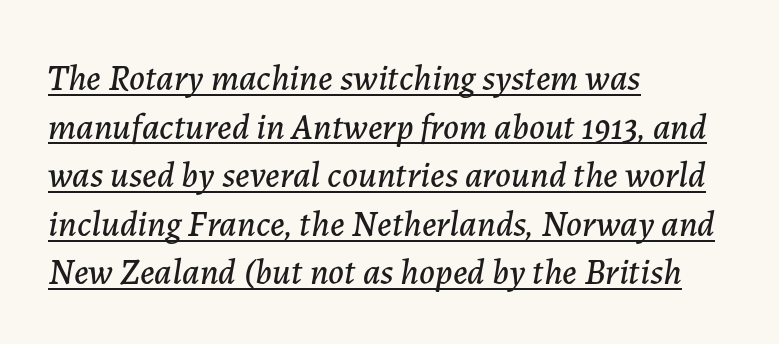
Q: Is the text italic (slanted)? A: Yes, it leans right by about 7 degrees.
Q: Is the text underlined? A: Yes.
Q: How is the paragraph aligned? A: Left-aligned.
Q: Is the spacing between letters normal or unusually wide? A: Normal.
Q: Is the spacing between lines tight, normal or loose? A: Normal.
Q: Width (condensed, normal, or wide)? A: Normal.
Q: Stroke contrast? A: Low.
Q: x-height? A: Medium.
Q: Monospaced? A: No.
